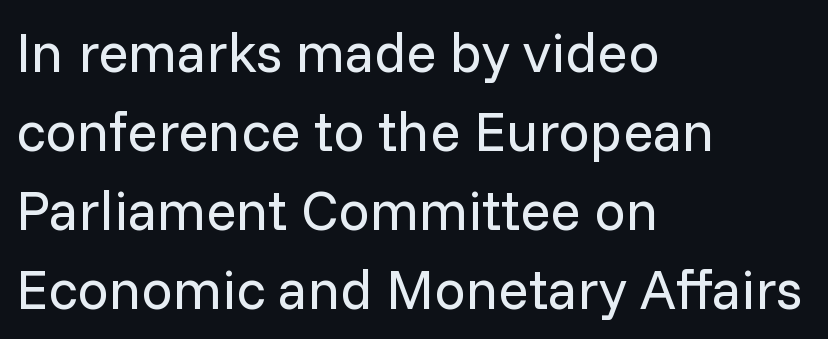
Q: Is the text bold? A: No.
Q: Is the text italic (slanted)? A: No, it is upright.
Q: Is the typeface a serif or a sans-serif typeface? A: Sans-serif.
Q: Is the text underlined? A: No.
Q: How is the paragraph aligned? A: Left-aligned.
Q: Is the spacing between letters normal or unusually wide? A: Normal.
Q: Is the spacing between lines tight, normal or loose? A: Normal.
Q: Width (condensed, normal, or wide)? A: Normal.
Q: Stroke contrast? A: Low.
Q: x-height? A: Medium.
Q: Monospaced? A: No.
